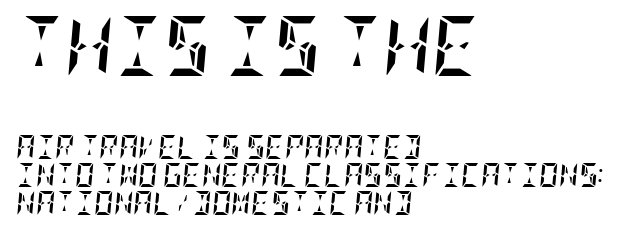
The image shows 60 px semibold, condensed type, italic (leaning right); set left-aligned, line spacing 1.18x, normal letter spacing, not underlined; the first (top) block is 2.5x larger; low stroke contrast and a large x-height.
